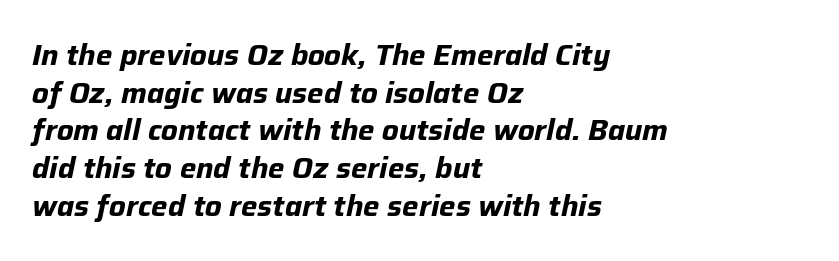
The image shows 29 px bold type, italic (leaning right); set left-aligned, normal line spacing (1.3x), normal letter spacing, not underlined; low stroke contrast and a medium x-height.
